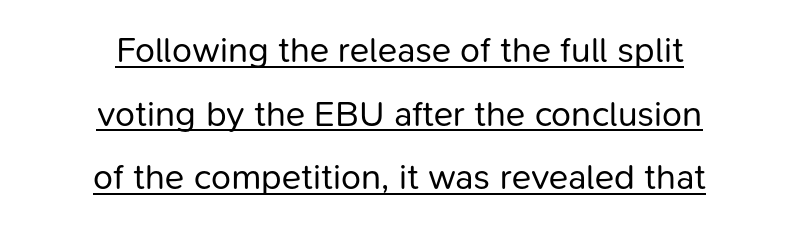
Q: Is the text bold? A: No.
Q: Is the text italic (slanted)? A: No, it is upright.
Q: Is the typeface a serif or a sans-serif typeface? A: Sans-serif.
Q: Is the text underlined? A: Yes.
Q: How is the paragraph aligned? A: Centered.
Q: Is the spacing between letters normal or unusually wide? A: Normal.
Q: Width (condensed, normal, or wide)? A: Normal.
Q: Stroke contrast? A: Low.
Q: x-height? A: Medium.
Q: Monospaced? A: No.
